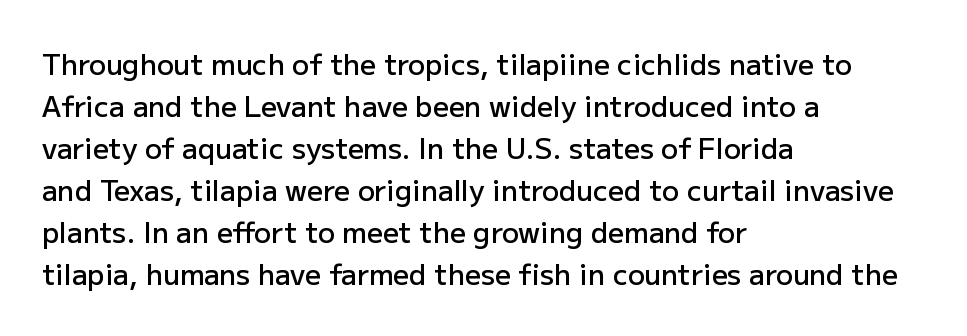
Q: Is the text bold? A: Semi-bold.
Q: Is the text italic (slanted)? A: No, it is upright.
Q: Is the typeface a serif or a sans-serif typeface? A: Sans-serif.
Q: Is the text underlined? A: No.
Q: How is the paragraph aligned? A: Left-aligned.
Q: Is the spacing between letters normal or unusually wide? A: Normal.
Q: Is the spacing between lines tight, normal or loose? A: Normal.
Q: Width (condensed, normal, or wide)? A: Normal.
Q: Stroke contrast? A: Low.
Q: x-height? A: Medium.
Q: Monospaced? A: No.
